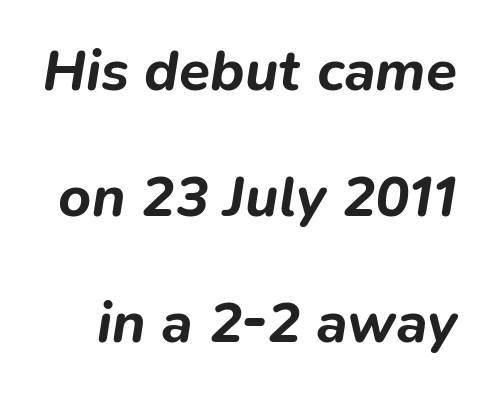
{"italic": "yes", "lean": "right", "slant_degrees": 9, "bold": "yes", "weight": "bold", "width": "normal", "stroke_contrast": "low", "x_height": "medium", "monospaced": "no", "underline": "no", "line_spacing": "loose", "line_spacing_ratio": 2.21, "letter_spacing": "normal", "letter_spacing_em": 0.0, "glyph_px": 57}
